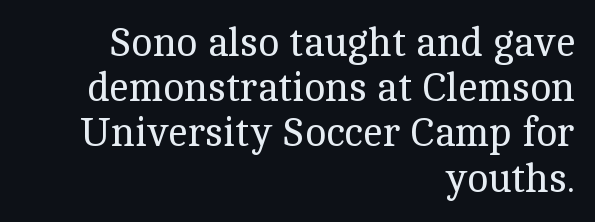
The rendering keeps characters at their native spacing. The rendering uses a small line-height, squeezing the rows. The text was rendered using a seriffed face with decorative stroke endings. Is there any slant? The stems are plumb. Caption: face not bold, strokes unweighted.
